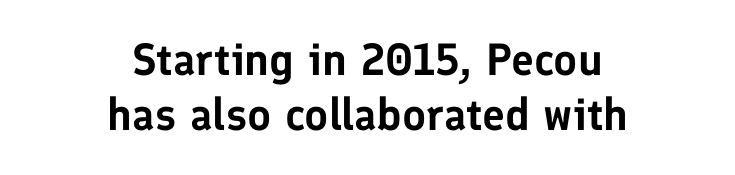
{"serif": "no", "italic": "no", "width": "normal", "stroke_contrast": "low", "x_height": "medium", "monospaced": "no", "underline": "no", "align": "center", "line_spacing_ratio": 1.23, "letter_spacing": "normal", "letter_spacing_em": 0.0, "glyph_px": 45}
